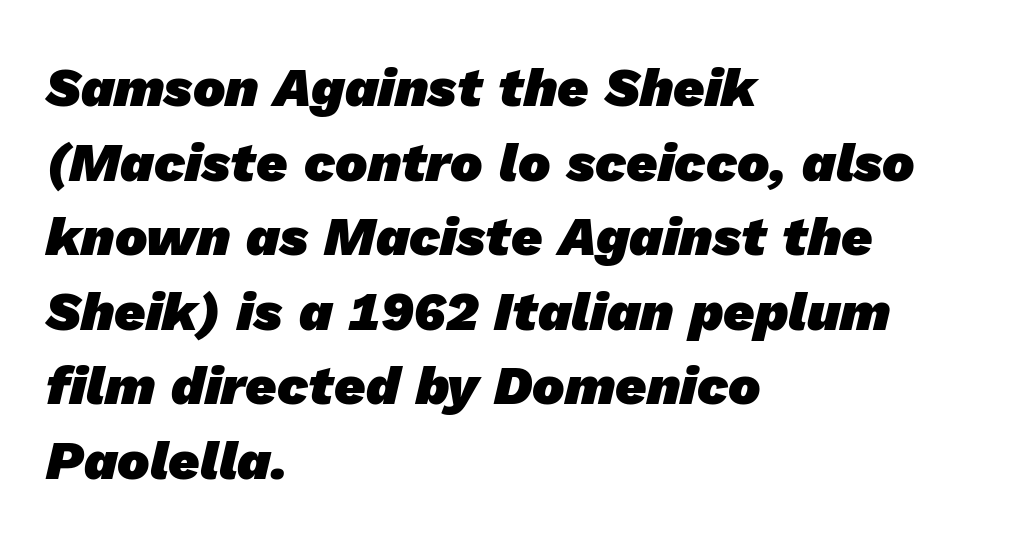
Q: Is the text bold? A: Yes.
Q: Is the typeface a serif or a sans-serif typeface? A: Sans-serif.
Q: Is the text underlined? A: No.
Q: How is the paragraph aligned? A: Left-aligned.
Q: Is the spacing between letters normal or unusually wide? A: Normal.
Q: Is the spacing between lines tight, normal or loose? A: Normal.
Q: Width (condensed, normal, or wide)? A: Normal.
Q: Stroke contrast? A: Low.
Q: x-height? A: Medium.
Q: Monospaced? A: No.
